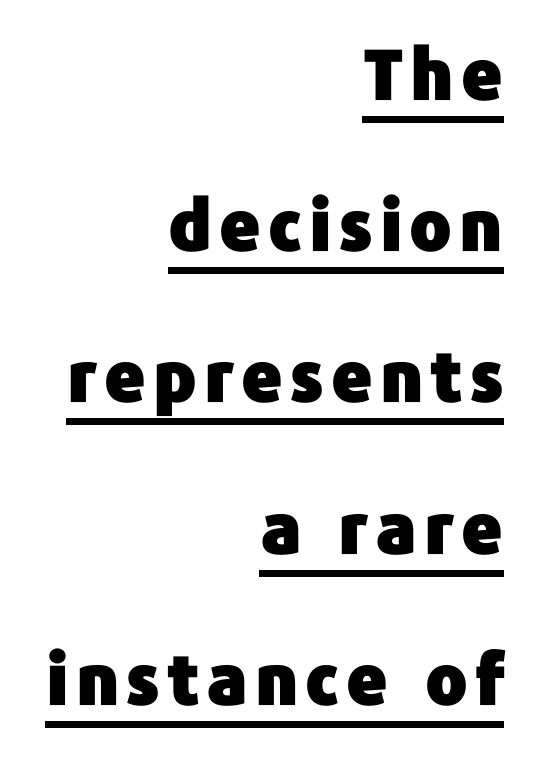
Each new line begins a long way beneath the previous one. A roman cut, with each character standing at attention. The specimen includes a rule beneath the text block's lines. Is this a sans? Yes — the strokes have no serifs. Character widths vary here, with narrow letters taking less room than wide ones.
